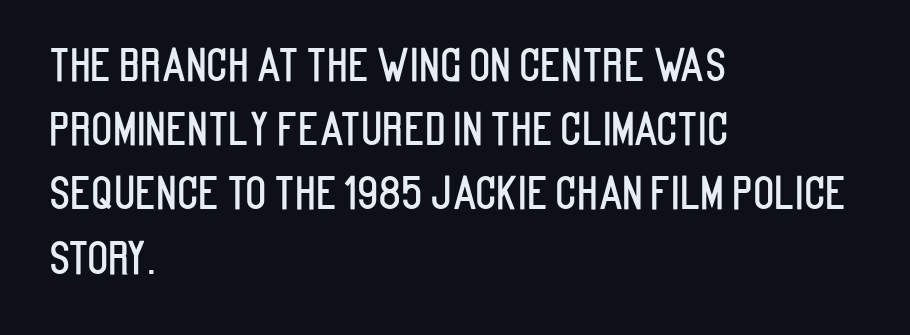
Q: Is the text italic (slanted)? A: No, it is upright.
Q: Is the typeface a serif or a sans-serif typeface? A: Sans-serif.
Q: Is the text underlined? A: No.
Q: How is the paragraph aligned? A: Left-aligned.
Q: Is the spacing between letters normal or unusually wide? A: Normal.
Q: Is the spacing between lines tight, normal or loose? A: Normal.
Q: Width (condensed, normal, or wide)? A: Condensed.
Q: Stroke contrast? A: Low.
Q: x-height? A: Large.
Q: Monospaced? A: No.
